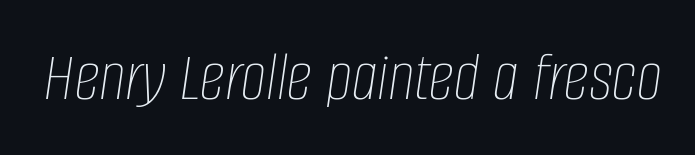
Inter-character spacing is left at the font's built-in metrics. Stems and bowls with no extra thickness — not bold. There's an unmistakable incline to the writing here. Note the varied advance widths — an 'i' is clearly narrower than an 'm'. Plain, unruled lines of type.
